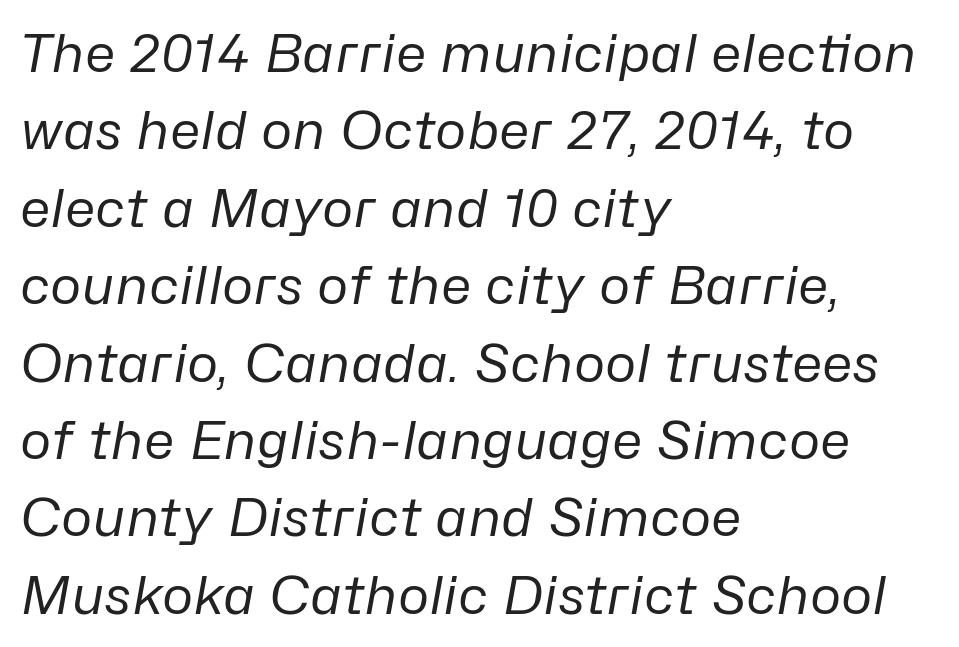
Q: Is the text bold? A: No.
Q: Is the text italic (slanted)? A: Yes, it leans right by about 10 degrees.
Q: Is the text underlined? A: No.
Q: How is the paragraph aligned? A: Left-aligned.
Q: Is the spacing between letters normal or unusually wide? A: Normal.
Q: Is the spacing between lines tight, normal or loose? A: Normal.
Q: Width (condensed, normal, or wide)? A: Normal.
Q: Stroke contrast? A: Low.
Q: x-height? A: Medium.
Q: Monospaced? A: No.
